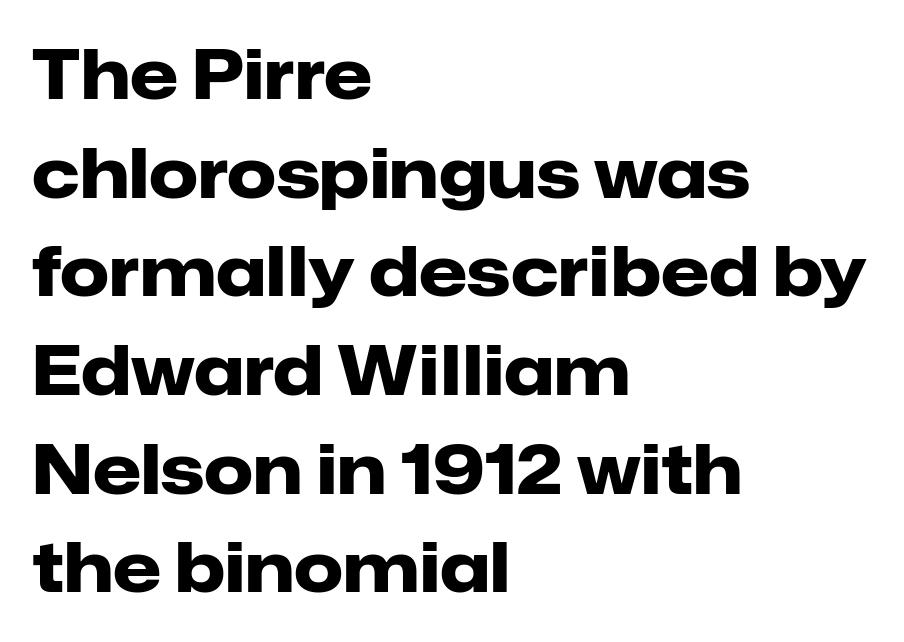
{"serif": "no", "italic": "no", "bold": "yes", "weight": "heavy", "width": "normal", "stroke_contrast": "low", "x_height": "medium", "monospaced": "no", "underline": "no", "align": "left", "line_spacing": "normal", "line_spacing_ratio": 1.43, "letter_spacing": "normal", "letter_spacing_em": 0.0, "glyph_px": 69}
